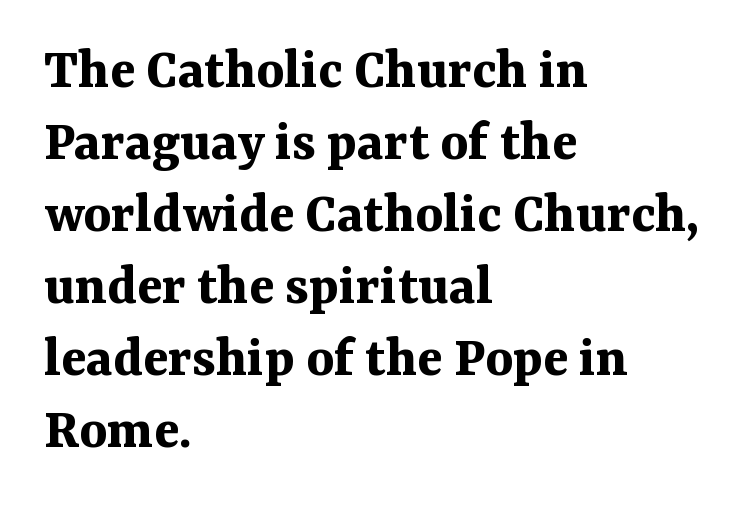
{"serif": "yes", "italic": "no", "bold": "yes", "weight": "bold", "width": "normal", "stroke_contrast": "medium", "x_height": "medium", "monospaced": "no", "underline": "no", "align": "left", "line_spacing_ratio": 1.22, "letter_spacing": "normal", "letter_spacing_em": 0.0, "glyph_px": 59}
